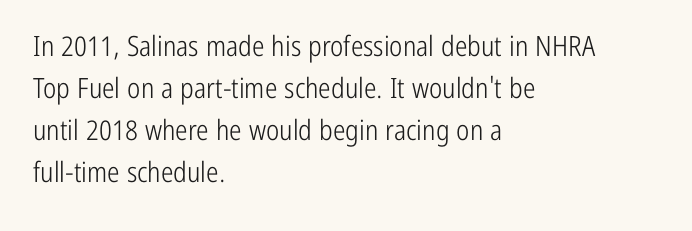
The image shows 28 px light, condensed sans-serif type, upright; set left-aligned, normal line spacing (1.5x), normal letter spacing, not underlined; low stroke contrast and a medium x-height.
